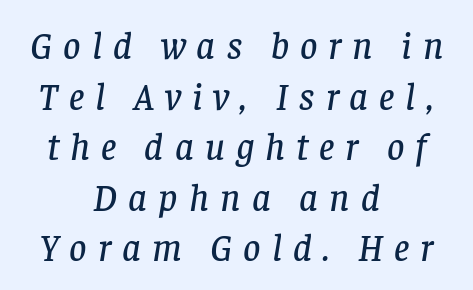
The image shows 38 px serif type, italic (leaning right); set centered, normal line spacing (1.33x), unusually wide letter spacing (+0.29 em), not underlined; low stroke contrast and a large x-height.
